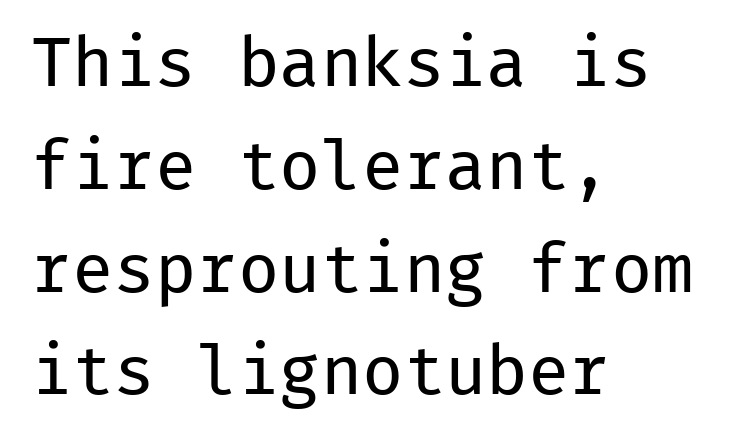
Q: Is the text bold? A: No.
Q: Is the text italic (slanted)? A: No, it is upright.
Q: Is the typeface a serif or a sans-serif typeface? A: Sans-serif.
Q: Is the text underlined? A: No.
Q: How is the paragraph aligned? A: Left-aligned.
Q: Is the spacing between letters normal or unusually wide? A: Normal.
Q: Is the spacing between lines tight, normal or loose? A: Normal.
Q: Width (condensed, normal, or wide)? A: Normal.
Q: Stroke contrast? A: Low.
Q: x-height? A: Medium.
Q: Monospaced? A: Yes.
